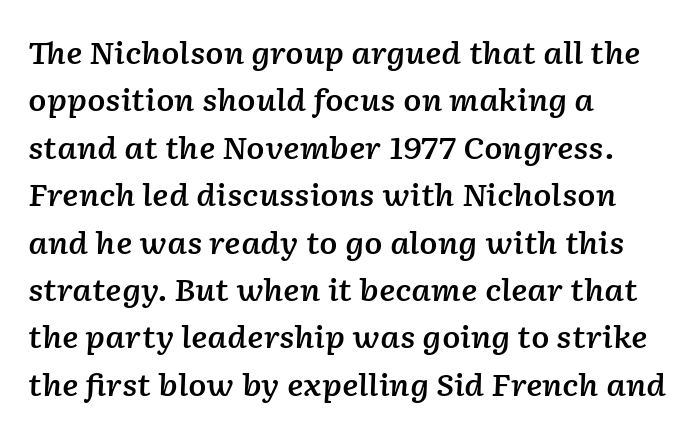
{"italic": "yes", "lean": "right", "slant_degrees": 2, "bold": "semi", "weight": "semibold", "width": "normal", "stroke_contrast": "low", "x_height": "medium", "monospaced": "no", "underline": "no", "align": "left", "line_spacing": "normal", "line_spacing_ratio": 1.58, "letter_spacing": "normal", "letter_spacing_em": 0.0, "glyph_px": 30}
